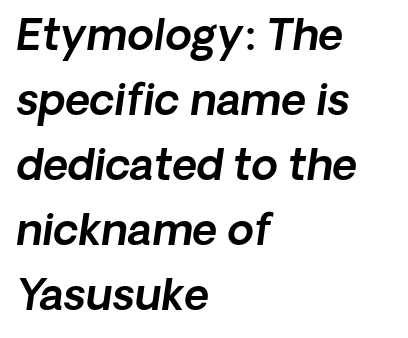
Q: Is the typeface a serif or a sans-serif typeface? A: Sans-serif.
Q: Is the text underlined? A: No.
Q: How is the paragraph aligned? A: Left-aligned.
Q: Is the spacing between letters normal or unusually wide? A: Normal.
Q: Is the spacing between lines tight, normal or loose? A: Normal.
Q: Width (condensed, normal, or wide)? A: Normal.
Q: x-height? A: Medium.
Q: Monospaced? A: No.
